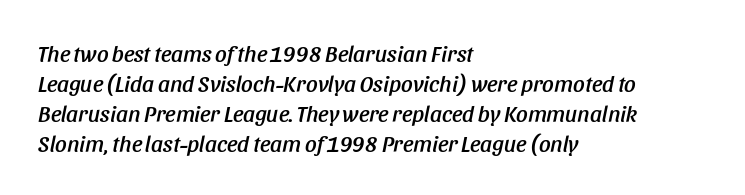
Successive baselines arrive at the customary interval. Unmarked baselines from the first word to the last. No extra tracking has been applied to these lines. Horizontal alignment here is leftward, the default for most running prose. Characters are canted at an angle relative to the baseline's perpendicular.
